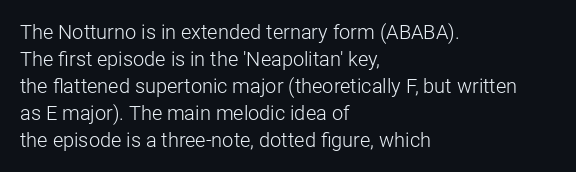
This sample uses an upright cut, with every glyph sitting square on the baseline. Reading down the column, the eye jumps a familiar distance to each next line. The horizontal fit of the characters is conventional and even. This is not heavy type; no bold has been used.
